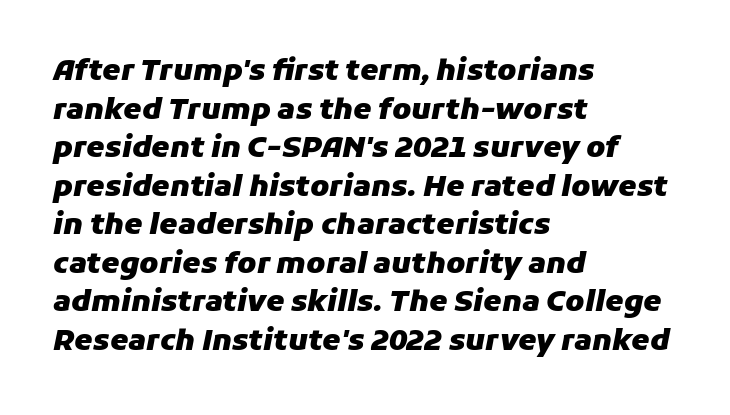
The image shows 29 px heavy type, italic (leaning right); set left-aligned, normal line spacing (1.33x), normal letter spacing, not underlined; low stroke contrast and a medium x-height.
